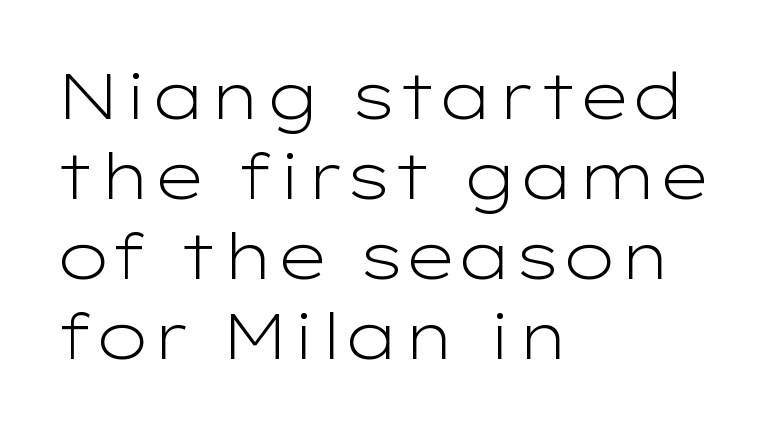
The image shows 64 px light, wide sans-serif type, upright; set left-aligned, normal line spacing (1.25x), normal letter spacing, not underlined; low stroke contrast and a medium x-height.
